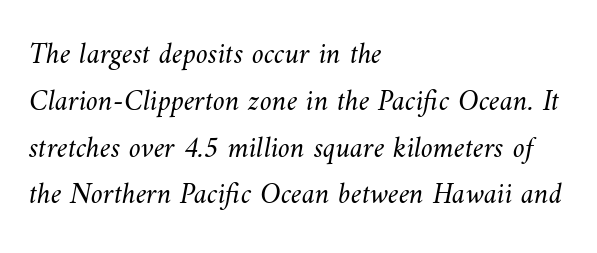
{"bold": "no", "weight": "light", "width": "normal", "stroke_contrast": "medium", "x_height": "small", "monospaced": "no", "underline": "no", "align": "left", "line_spacing": "normal", "line_spacing_ratio": 1.56, "letter_spacing": "normal", "letter_spacing_em": 0.0, "glyph_px": 30}
